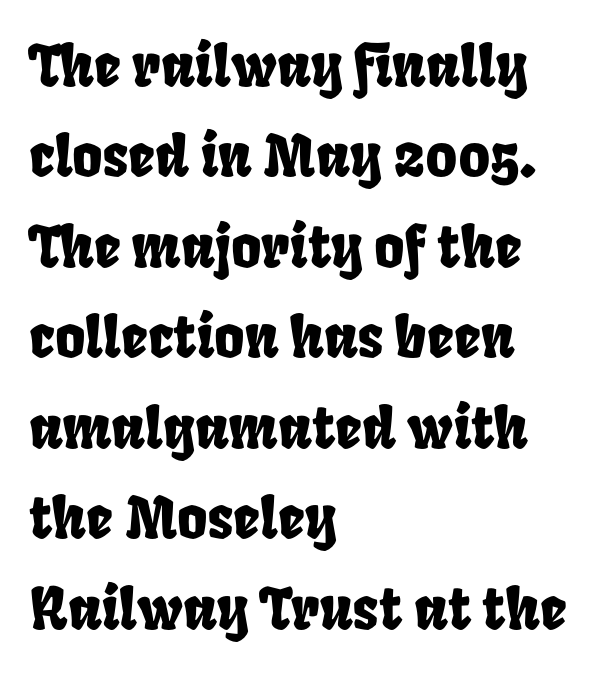
The image shows 58 px condensed type; set left-aligned, normal line spacing (1.56x), normal letter spacing, not underlined; low stroke contrast and a large x-height.
